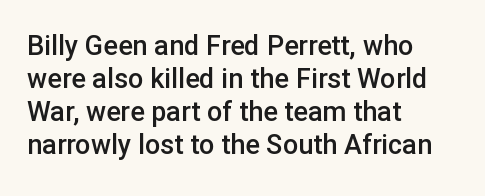
The compositor pushed each line to the left boundary. The space beneath each line is pristine and unruled. Moderately thickened strokes mark this as semibold type. Letter spacing: default. Quick note: not italic, upright.
